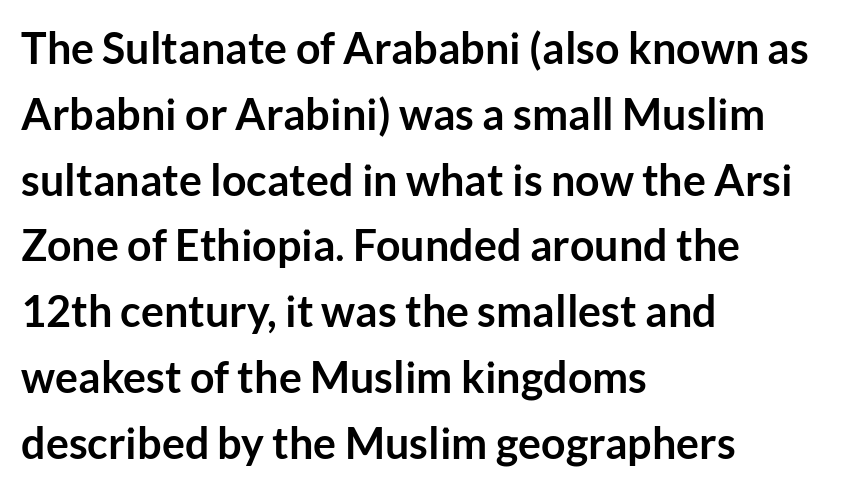
{"serif": "no", "italic": "no", "bold": "yes", "weight": "semibold", "width": "normal", "stroke_contrast": "low", "x_height": "medium", "monospaced": "no", "underline": "no", "align": "left", "line_spacing": "normal", "line_spacing_ratio": 1.53, "letter_spacing": "normal", "letter_spacing_em": 0.0, "glyph_px": 43}
